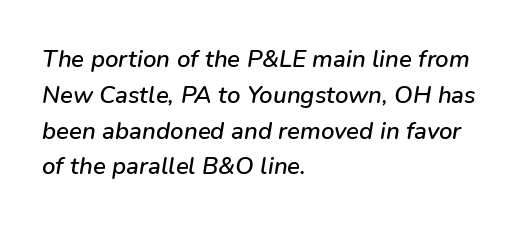
The image shows 24 px text type, italic (leaning right); set left-aligned, normal line spacing (1.49x), normal letter spacing, not underlined.
